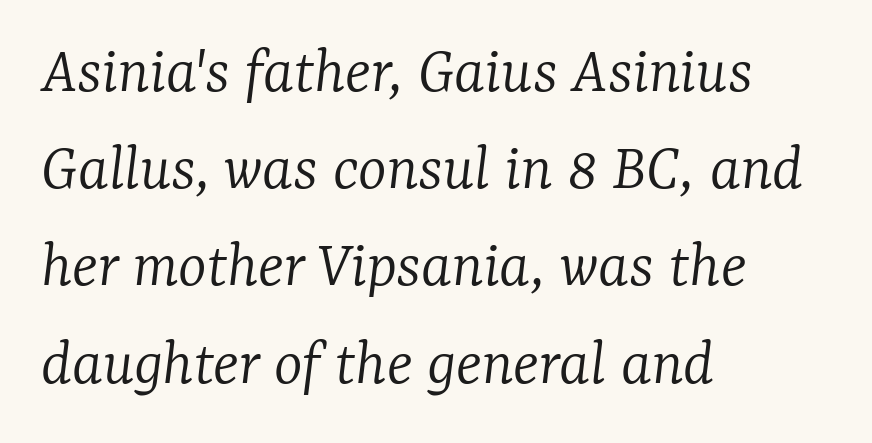
The horizontal fit of the characters is conventional and even. Is this a fixed-width face? No — the glyphs have proportional, varying widths. Look at the bottom of the vertical strokes: they flare into serifs here. Underline: absent. The specimen reads as italic at a glance. The paragraph has a hard left edge and a soft right edge.
